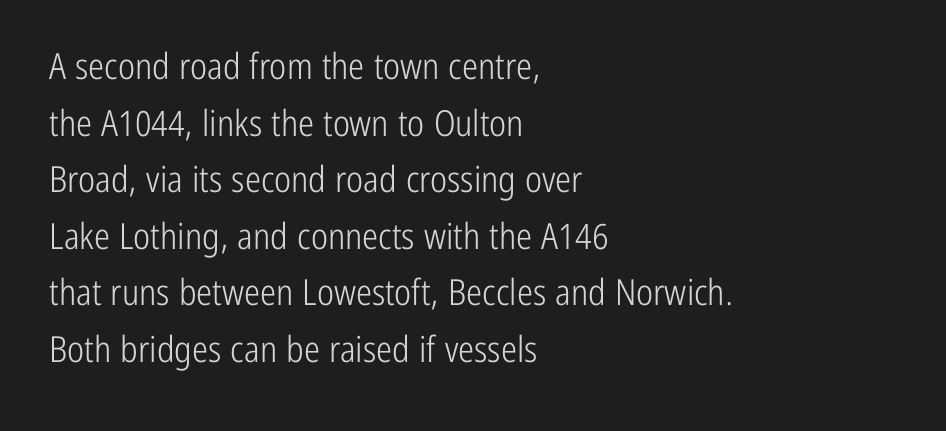
{"serif": "no", "italic": "no", "bold": "no", "weight": "light", "width": "condensed", "stroke_contrast": "low", "x_height": "medium", "monospaced": "no", "underline": "no", "align": "left", "line_spacing": "normal", "line_spacing_ratio": 1.57, "letter_spacing": "normal", "letter_spacing_em": 0.0, "glyph_px": 36}
